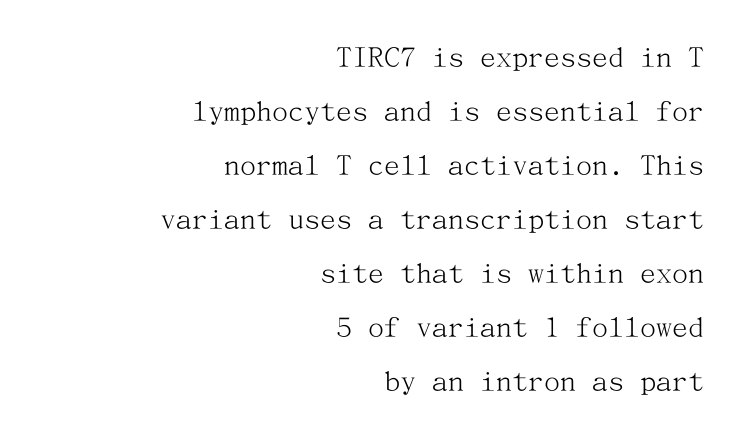
The image shows 32 px light serif type, upright; set right-aligned, normal line spacing (1.69x), normal letter spacing, not underlined; medium stroke contrast and a medium x-height.
